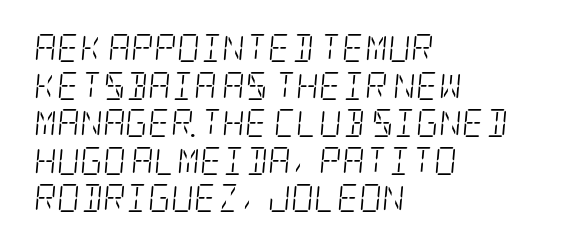
{"serif": "yes", "italic": "yes", "lean": "right", "slant_degrees": 5, "bold": "no", "weight": "light", "width": "condensed", "stroke_contrast": "low", "x_height": "large", "underline": "no", "align": "left", "line_spacing": "normal", "line_spacing_ratio": 1.34, "letter_spacing": "normal", "letter_spacing_em": 0.0, "glyph_px": 28}
